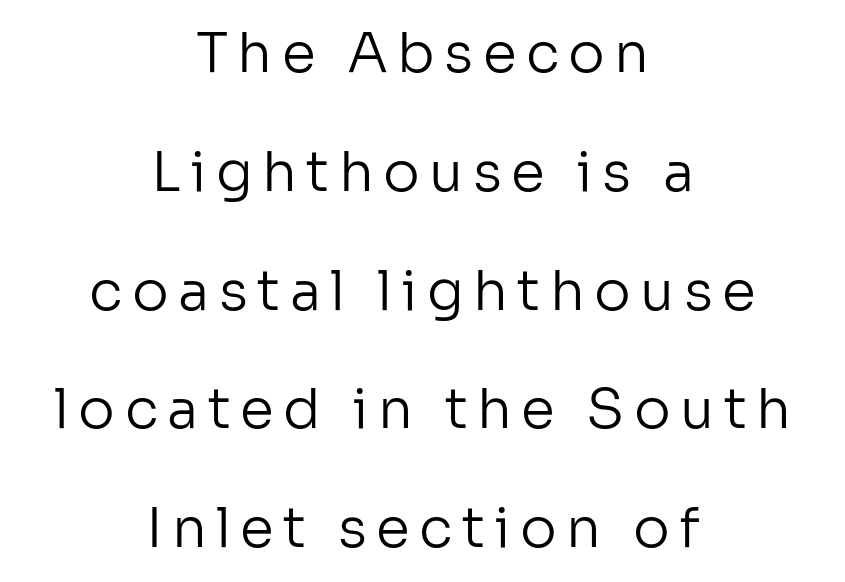
Q: Is the text bold? A: No.
Q: Is the text italic (slanted)? A: No, it is upright.
Q: Is the typeface a serif or a sans-serif typeface? A: Sans-serif.
Q: Is the text underlined? A: No.
Q: How is the paragraph aligned? A: Centered.
Q: Is the spacing between lines tight, normal or loose? A: Loose.
Q: Width (condensed, normal, or wide)? A: Normal.
Q: Stroke contrast? A: Low.
Q: x-height? A: Medium.
Q: Monospaced? A: No.
